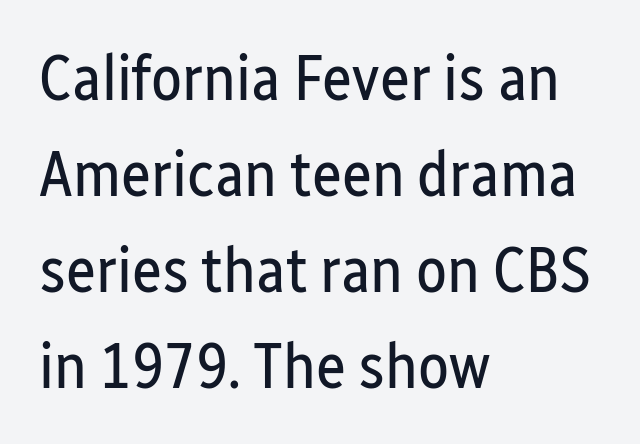
The image shows 64 px regular-weight, condensed sans-serif type, upright; set left-aligned, normal line spacing (1.5x), normal letter spacing, not underlined; low stroke contrast and a medium x-height.
